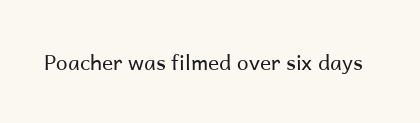
Q: Is the text bold? A: No.
Q: Is the text italic (slanted)? A: No, it is upright.
Q: Is the text underlined? A: No.
Q: Is the spacing between letters normal or unusually wide? A: Normal.
